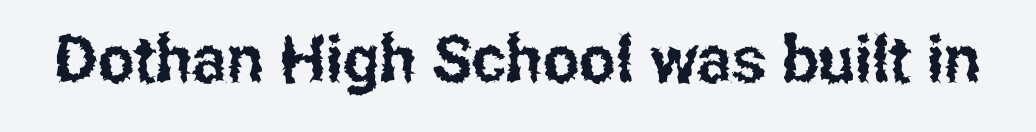
Here the designer chose a conventional face with non-uniform glyph widths. Unlike a traditional serif, this face leaves its strokes unadorned. Lines of text with bare space underneath. Nobody touched the tracking dial on this one. Vertical strokes here are truly vertical.
